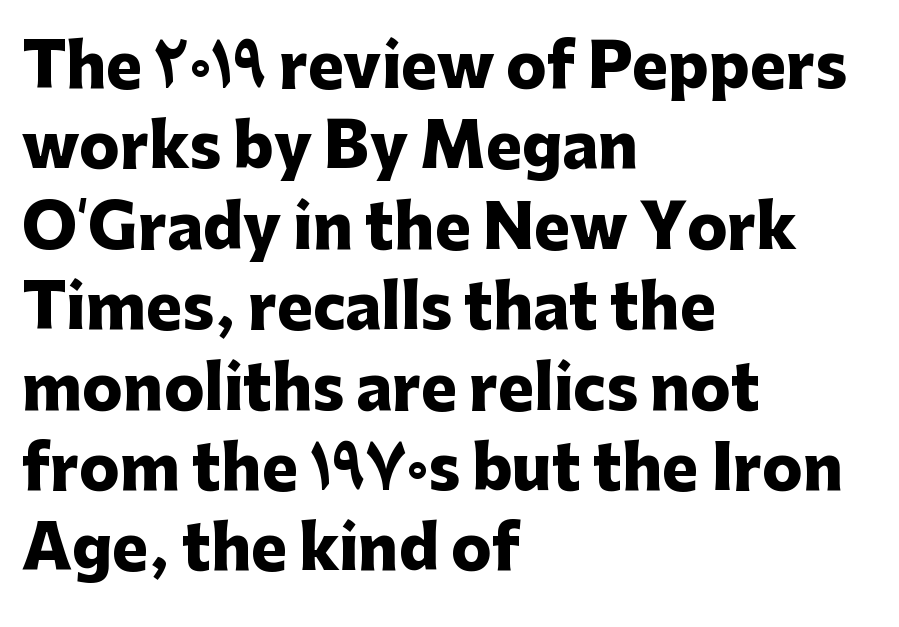
Q: Is the text bold? A: Yes.
Q: Is the text italic (slanted)? A: No, it is upright.
Q: Is the typeface a serif or a sans-serif typeface? A: Sans-serif.
Q: Is the text underlined? A: No.
Q: How is the paragraph aligned? A: Left-aligned.
Q: Is the spacing between letters normal or unusually wide? A: Normal.
Q: Is the spacing between lines tight, normal or loose? A: Normal.
Q: Width (condensed, normal, or wide)? A: Normal.
Q: Stroke contrast? A: Low.
Q: x-height? A: Medium.
Q: Monospaced? A: No.
